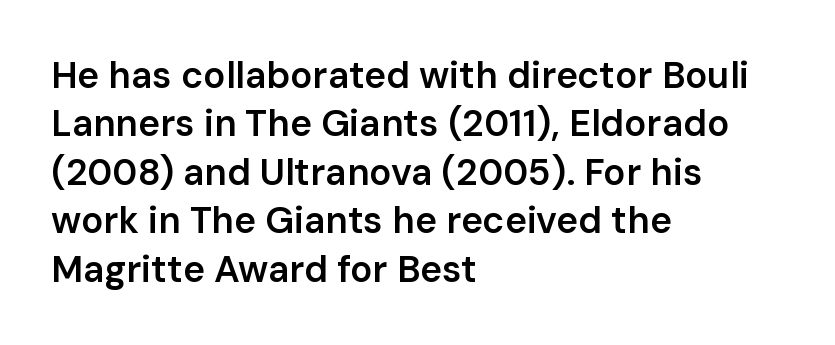
Spacing between characters is what you'd get straight out of the box. In terms of weight, the rendering is demibold, just under bold. A typesetter would call this proportional, since set widths differ per character. Quick note: not italic, upright.
